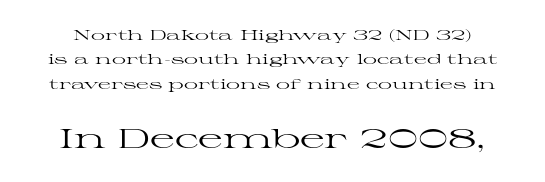
Q: Is the text bold? A: No.
Q: Is the text italic (slanted)? A: No, it is upright.
Q: Is the text underlined? A: No.
Q: Is the spacing between letters normal or unusually wide? A: Normal.
Q: Which block of text is set in a larger size, the first (top) or the second (bottom)? A: The second (bottom) one.
